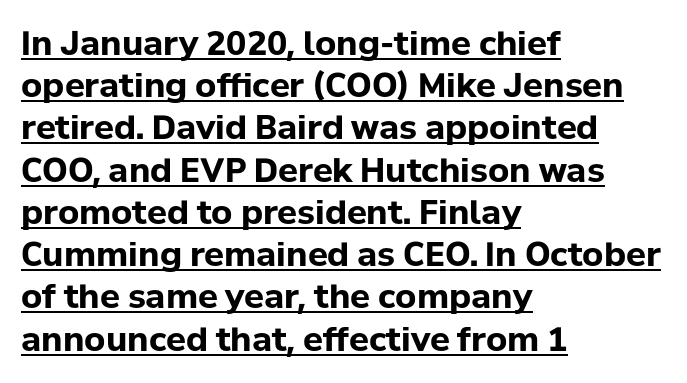
Q: Is the text bold? A: Yes.
Q: Is the text italic (slanted)? A: No, it is upright.
Q: Is the typeface a serif or a sans-serif typeface? A: Sans-serif.
Q: Is the text underlined? A: Yes.
Q: How is the paragraph aligned? A: Left-aligned.
Q: Is the spacing between letters normal or unusually wide? A: Normal.
Q: Is the spacing between lines tight, normal or loose? A: Normal.
Q: Width (condensed, normal, or wide)? A: Normal.
Q: Stroke contrast? A: Low.
Q: x-height? A: Medium.
Q: Monospaced? A: No.
